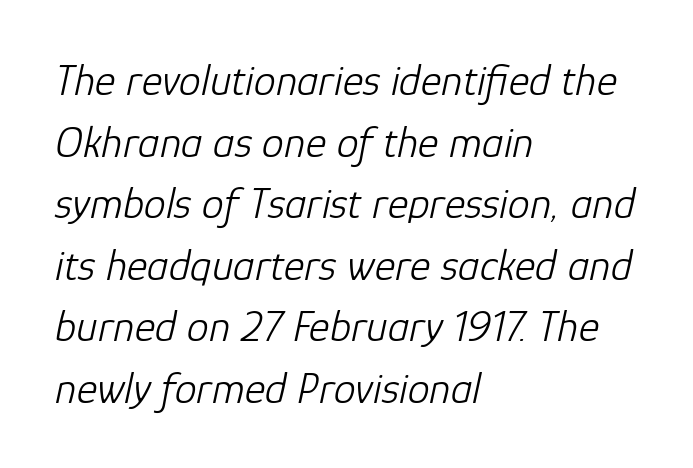
Q: Is the text bold? A: No.
Q: Is the text italic (slanted)? A: Yes, it leans right by about 12 degrees.
Q: Is the text underlined? A: No.
Q: How is the paragraph aligned? A: Left-aligned.
Q: Is the spacing between letters normal or unusually wide? A: Normal.
Q: Is the spacing between lines tight, normal or loose? A: Normal.
Q: Width (condensed, normal, or wide)? A: Normal.
Q: Stroke contrast? A: Low.
Q: x-height? A: Medium.
Q: Monospaced? A: No.
